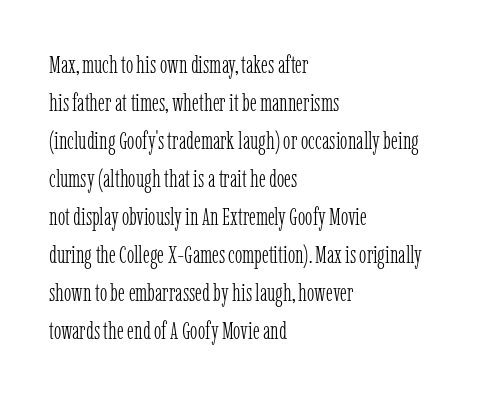
The font's upright variant was chosen for this text. The specimen omits any rule beneath the text block's lines. All the whitespace from short lines collects on the right. Tracking here is standard; glyphs follow each other at the usual distance.
